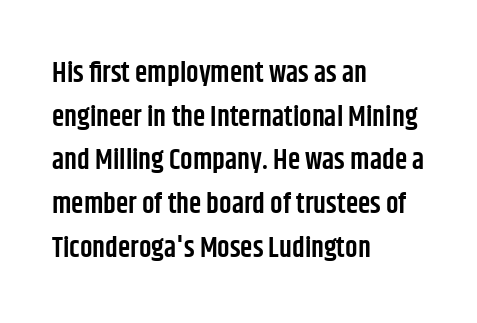
The image shows 28 px semibold, condensed sans-serif type, upright; set left-aligned, normal line spacing (1.56x), normal letter spacing, not underlined; low stroke contrast and a large x-height.
